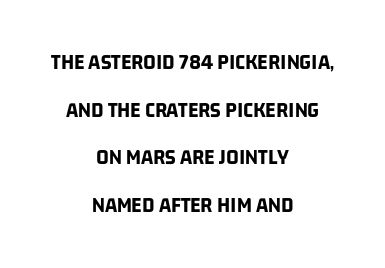
Does the weight exceed regular? Yes, all the way to bold. Underline: absent. The setting favours the middle, as headings and verse often do. Between one letter and the next there's only the usual sliver of space. Widely set lines give the paragraph a tall, airy silhouette.
